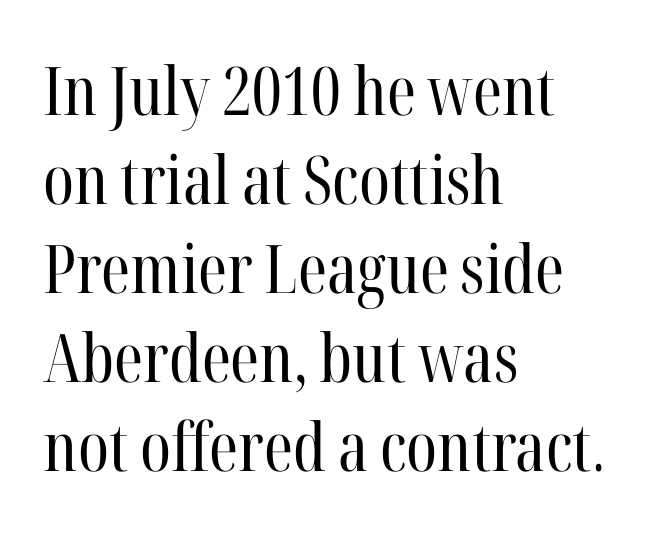
Q: Is the text bold? A: No.
Q: Is the text italic (slanted)? A: No, it is upright.
Q: Is the typeface a serif or a sans-serif typeface? A: Serif.
Q: Is the text underlined? A: No.
Q: How is the paragraph aligned? A: Left-aligned.
Q: Is the spacing between letters normal or unusually wide? A: Normal.
Q: Is the spacing between lines tight, normal or loose? A: Normal.
Q: Width (condensed, normal, or wide)? A: Condensed.
Q: Stroke contrast? A: High.
Q: x-height? A: Medium.
Q: Monospaced? A: No.
